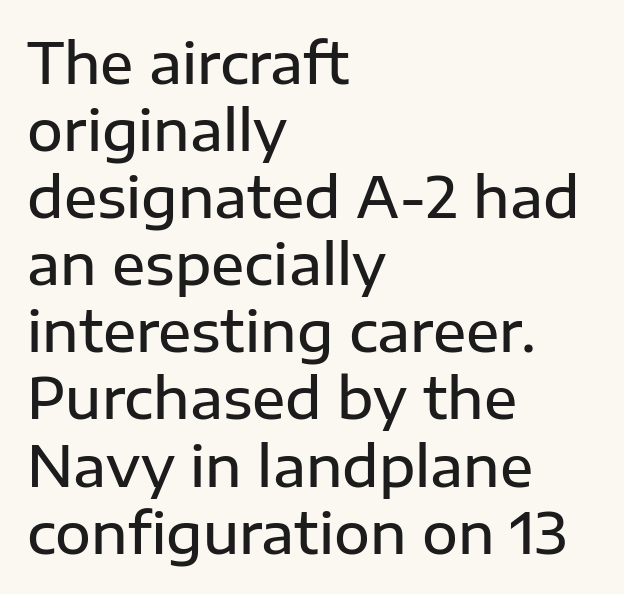
Honestly, the letter spacing is just normal — you wouldn't notice it. Vertical strokes here are truly vertical. On the weight axis this lands at semibold, roughly 600. Looks like regular typesetting: each glyph gets only the width it needs. Beneath every word, the page is bare. What kind of face is this? One without serifs — a sans.
